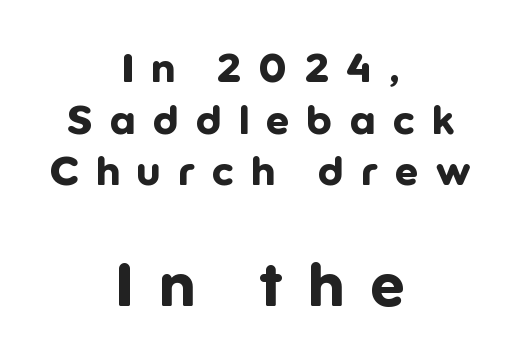
{"serif": "no", "italic": "no", "bold": "yes", "weight": "bold", "width": "normal", "stroke_contrast": "low", "x_height": "medium", "monospaced": "no", "underline": "no", "align": "center", "line_spacing": "normal", "line_spacing_ratio": 1.26, "letter_spacing": "wide", "letter_spacing_em": 0.43, "larger_block": "second", "size_ratio": 1.49, "glyph_px": 61}
